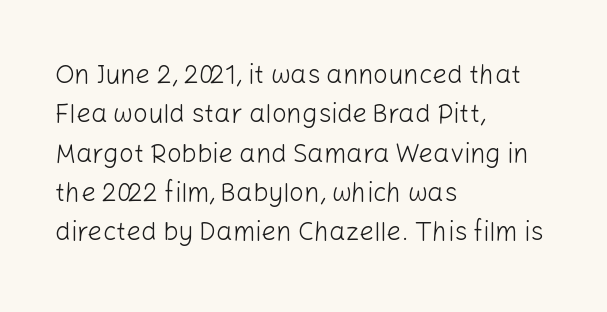
Q: Is the text bold? A: No.
Q: Is the text italic (slanted)? A: No, it is upright.
Q: Is the text underlined? A: No.
Q: How is the paragraph aligned? A: Left-aligned.
Q: Is the spacing between letters normal or unusually wide? A: Normal.
Q: Is the spacing between lines tight, normal or loose? A: Normal.
